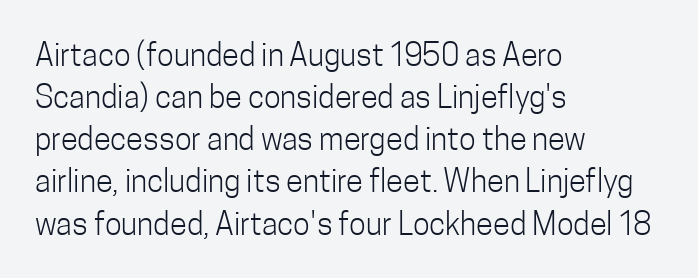
Q: Is the text bold? A: No.
Q: Is the text italic (slanted)? A: No, it is upright.
Q: Is the typeface a serif or a sans-serif typeface? A: Sans-serif.
Q: Is the text underlined? A: No.
Q: How is the paragraph aligned? A: Left-aligned.
Q: Is the spacing between letters normal or unusually wide? A: Normal.
Q: Is the spacing between lines tight, normal or loose? A: Normal.
Q: Width (condensed, normal, or wide)? A: Condensed.
Q: Stroke contrast? A: Low.
Q: x-height? A: Medium.
Q: Monospaced? A: No.
